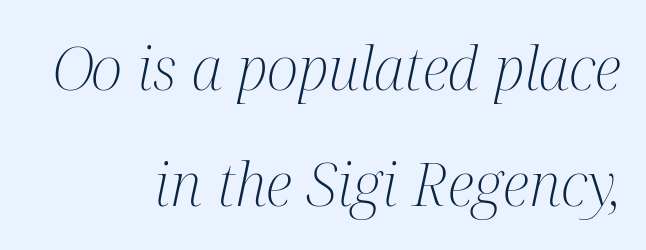
Q: Is the text bold? A: No.
Q: Is the text italic (slanted)? A: Yes, it leans right by about 12 degrees.
Q: Is the typeface a serif or a sans-serif typeface? A: Serif.
Q: Is the text underlined? A: No.
Q: How is the paragraph aligned? A: Right-aligned.
Q: Is the spacing between letters normal or unusually wide? A: Normal.
Q: Is the spacing between lines tight, normal or loose? A: Loose.
Q: Width (condensed, normal, or wide)? A: Condensed.
Q: Stroke contrast? A: Medium.
Q: x-height? A: Medium.
Q: Monospaced? A: No.
